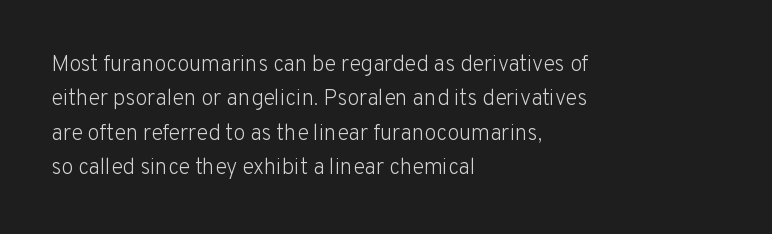
{"italic": "no", "bold": "no", "underline": "no", "align": "left", "line_spacing": "normal", "line_spacing_ratio": 1.56, "letter_spacing": "normal", "letter_spacing_em": 0.0, "glyph_px": 22}
